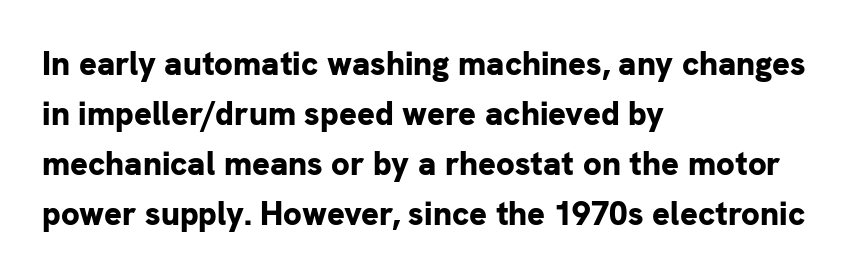
Q: Is the text bold? A: Yes.
Q: Is the text italic (slanted)? A: No, it is upright.
Q: Is the typeface a serif or a sans-serif typeface? A: Sans-serif.
Q: Is the text underlined? A: No.
Q: How is the paragraph aligned? A: Left-aligned.
Q: Is the spacing between letters normal or unusually wide? A: Normal.
Q: Is the spacing between lines tight, normal or loose? A: Normal.
Q: Width (condensed, normal, or wide)? A: Normal.
Q: Stroke contrast? A: Low.
Q: x-height? A: Medium.
Q: Monospaced? A: No.
